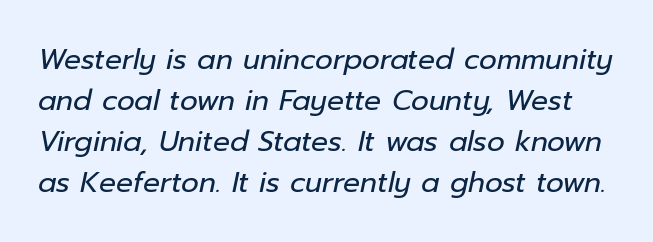
{"italic": "yes", "lean": "right", "slant_degrees": 12, "bold": "no", "weight": "regular", "width": "normal", "stroke_contrast": "low", "x_height": "medium", "monospaced": "no", "underline": "no", "line_spacing": "normal", "line_spacing_ratio": 1.46, "letter_spacing": "normal", "letter_spacing_em": 0.0, "glyph_px": 28}
